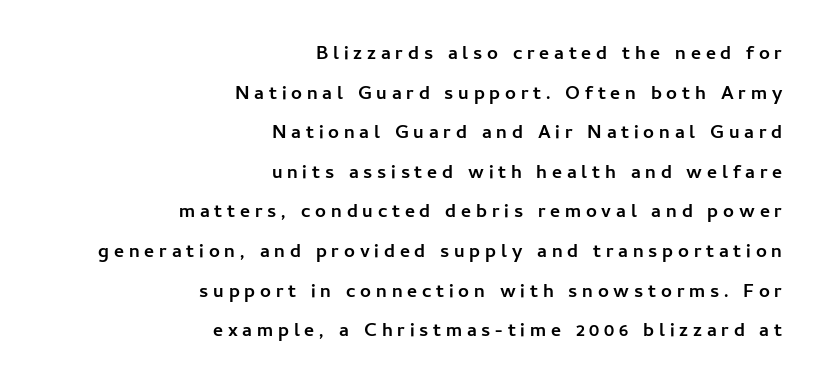
The image shows 24 px text type, upright; set right-aligned, normal line spacing (1.65x), unusually wide letter spacing (+0.2 em), not underlined.
